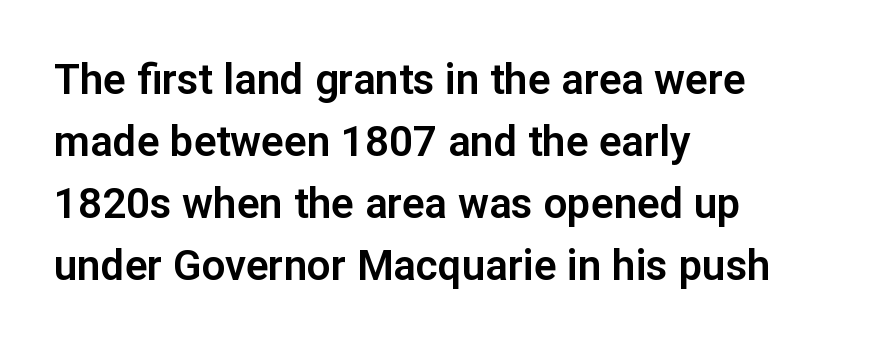
{"serif": "no", "italic": "no", "width": "normal", "stroke_contrast": "low", "x_height": "medium", "monospaced": "no", "underline": "no", "align": "left", "line_spacing": "normal", "line_spacing_ratio": 1.48, "letter_spacing": "normal", "letter_spacing_em": 0.0, "glyph_px": 42}
